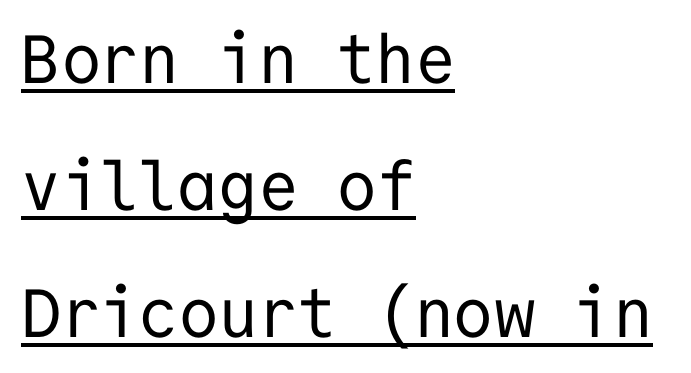
Q: Is the text bold? A: No.
Q: Is the text italic (slanted)? A: No, it is upright.
Q: Is the typeface a serif or a sans-serif typeface? A: Sans-serif.
Q: Is the text underlined? A: Yes.
Q: How is the paragraph aligned? A: Left-aligned.
Q: Is the spacing between letters normal or unusually wide? A: Normal.
Q: Width (condensed, normal, or wide)? A: Normal.
Q: Stroke contrast? A: Low.
Q: x-height? A: Medium.
Q: Monospaced? A: Yes.
